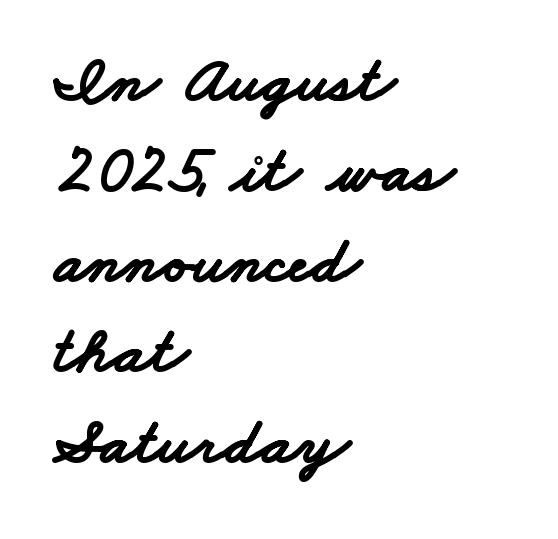
Does the copy run flush right? No — it runs flush left. Words appear dense and cohesive because spacing is normal. Unmarked baselines from the first word to the last. Thick stems and heavy bowls — unmistakably bold.
